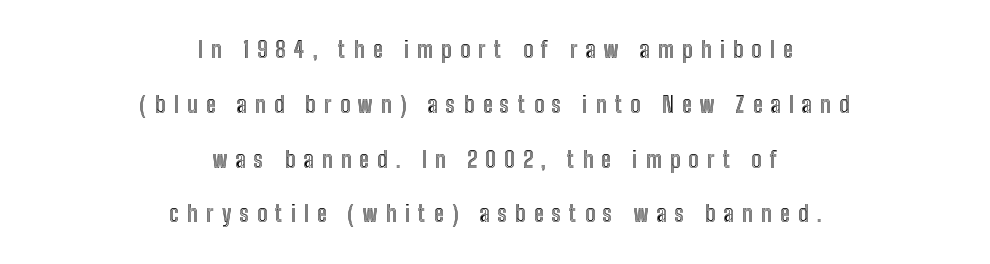
Is the block centered? Yes — each line is placed symmetrically about the middle. Between one letter and the next there's a generous, obvious gap. If you drew a line through each stem, it would be perfectly vertical. The lines are spread far apart with generous leading. The space beneath each line is pristine and unruled.
